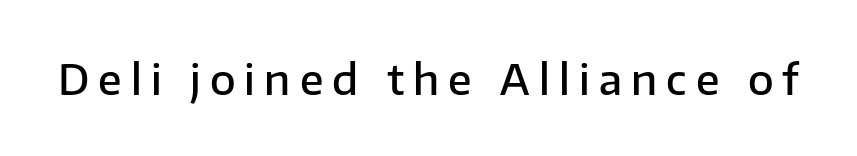
The image shows 42 px semibold sans-serif type, upright; set unusually wide letter spacing (+0.22 em), not underlined; low stroke contrast and a medium x-height.
